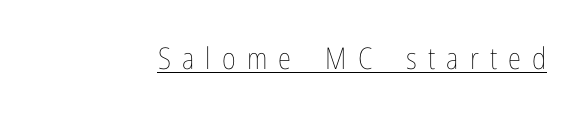
Q: Is the text bold? A: No.
Q: Is the text italic (slanted)? A: No, it is upright.
Q: Is the text underlined? A: Yes.
Q: Is the spacing between letters normal or unusually wide? A: Unusually wide.
Q: Width (condensed, normal, or wide)? A: Condensed.
Q: Stroke contrast? A: Low.
Q: x-height? A: Medium.
Q: Monospaced? A: No.
